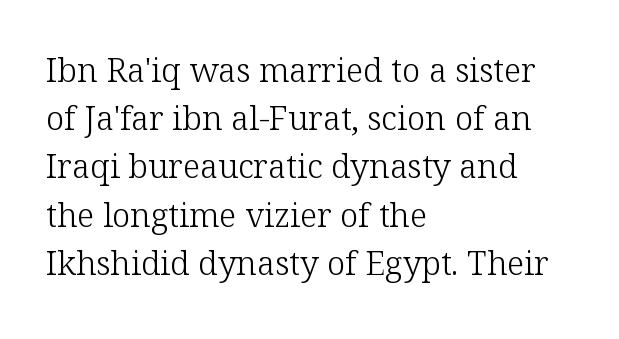
The image shows 33 px light serif type, upright; set left-aligned, normal line spacing (1.46x), normal letter spacing, not underlined; low stroke contrast and a medium x-height.
